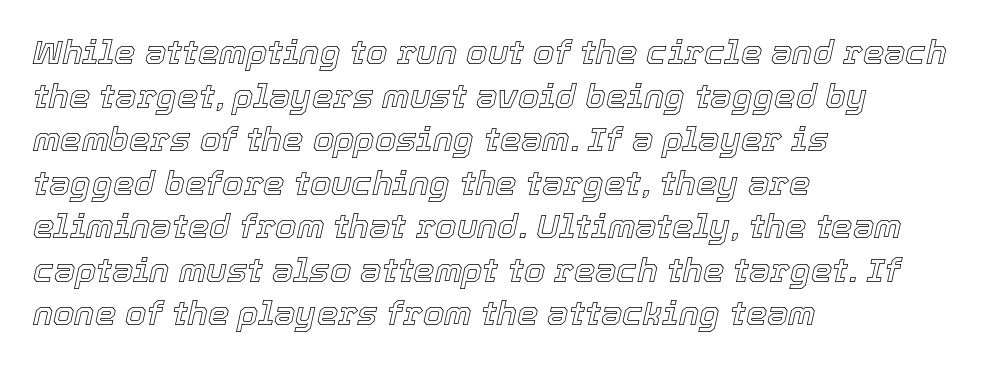
Decoration check: the copy has no underline. These lines were composed using italics. Note the varied advance widths — an 'i' is clearly narrower than an 'm'. A student would call this left alignment; a typographer would say flush left, rag right. Inter-character spacing is left at the font's built-in metrics.
